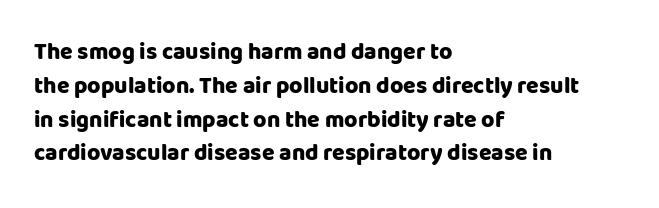
Bold? Absolutely — the strokes are thick and heavy. The setting favours the left margin, as ordinary paragraphs usually do. The font's upright variant was chosen for this text. A bare baseline throughout the passage. Vertical spacing — default.
